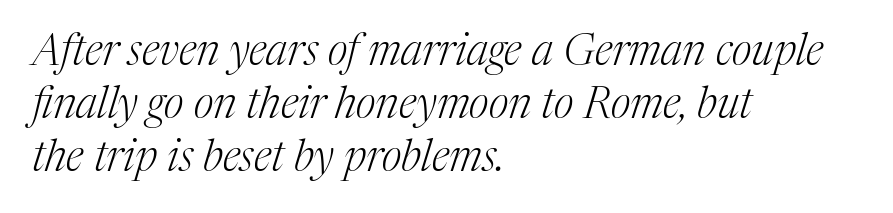
{"serif": "yes", "italic": "yes", "lean": "right", "slant_degrees": 17, "bold": "no", "weight": "light", "width": "normal", "stroke_contrast": "medium", "x_height": "medium", "monospaced": "no", "underline": "no", "align": "left", "line_spacing_ratio": 1.23, "letter_spacing": "normal", "letter_spacing_em": 0.0, "glyph_px": 43}
